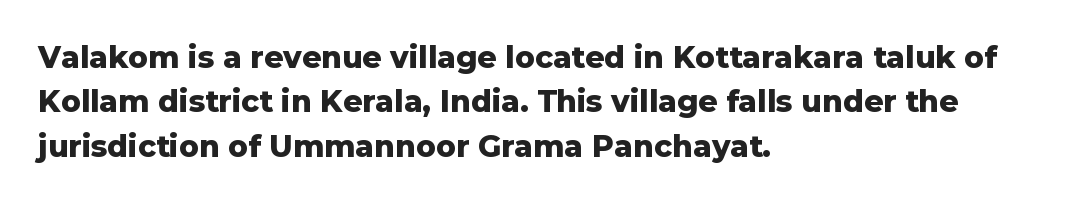
The image shows 30 px heavy sans-serif type, upright; set left-aligned, normal line spacing (1.48x), normal letter spacing, not underlined; low stroke contrast and a medium x-height.
